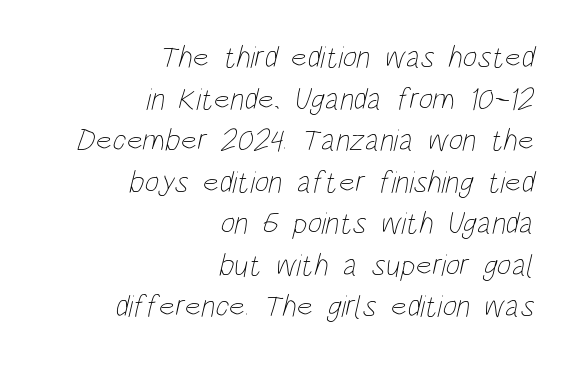
The image shows 31 px thin, condensed type; set right-aligned, normal line spacing (1.34x), normal letter spacing, not underlined; low stroke contrast and a large x-height.
